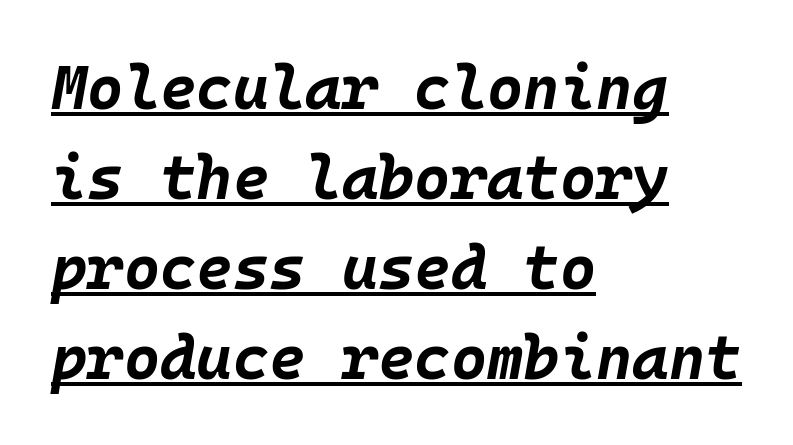
The tracking reads as untouched default to a designer's eye. Like a heading marked for emphasis, these lines bear an underscore. Think of a typewriter: that constant character pitch is what you see here. Each glyph is drawn with heavy, bold strokes. Every row of glyphs begins at an identical x-position on the left.
